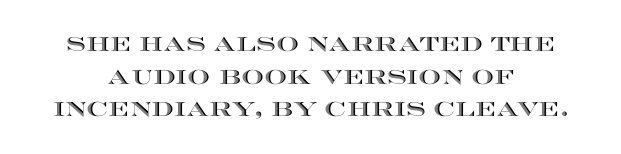
Students, note that the glyphs here touch the page at normal intervals. Rendered with straight, roman letterforms. The rendering uses a moderate line-height, typical for paragraphs. The typesetter chose a symmetrical, centered arrangement here. The specimen omits any rule beneath the text block's lines.
